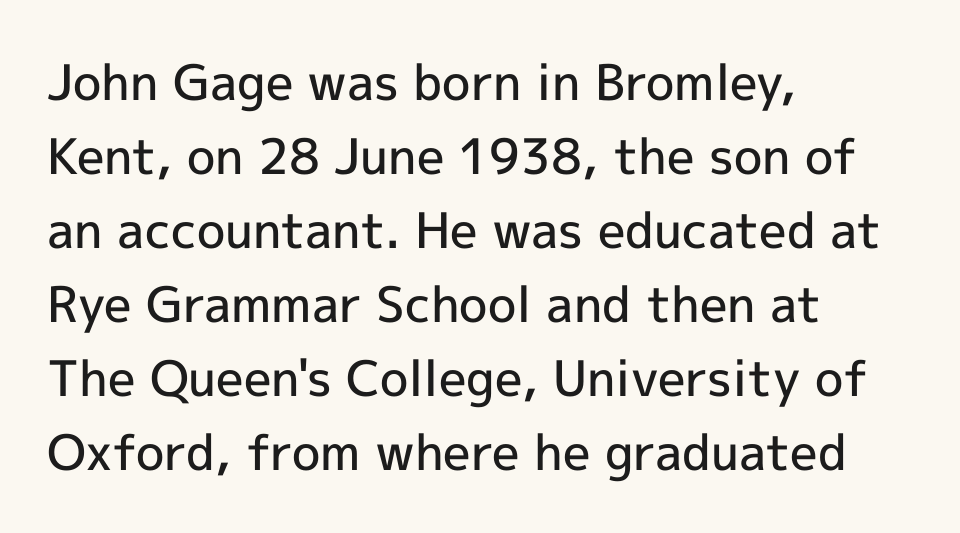
Q: Is the text bold? A: Semi-bold.
Q: Is the text italic (slanted)? A: No, it is upright.
Q: Is the typeface a serif or a sans-serif typeface? A: Sans-serif.
Q: Is the text underlined? A: No.
Q: How is the paragraph aligned? A: Left-aligned.
Q: Is the spacing between letters normal or unusually wide? A: Normal.
Q: Is the spacing between lines tight, normal or loose? A: Normal.
Q: Width (condensed, normal, or wide)? A: Normal.
Q: x-height? A: Medium.
Q: Monospaced? A: No.
